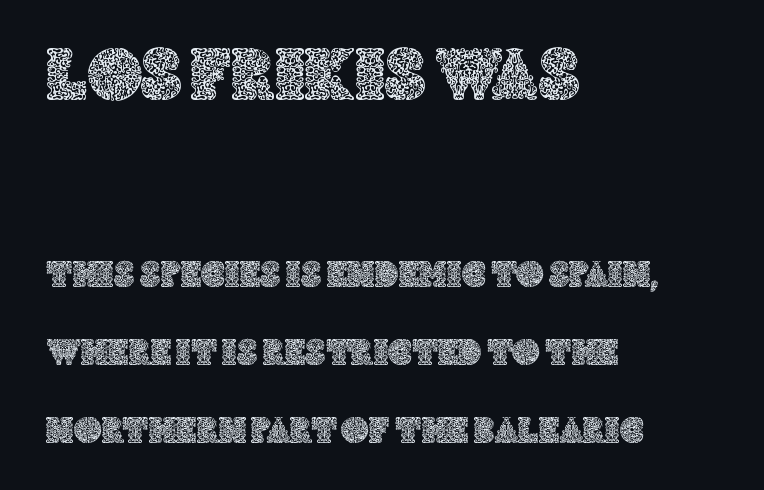
{"italic": "no", "width": "normal", "x_height": "large", "monospaced": "no", "underline": "no", "align": "left", "line_spacing": "loose", "line_spacing_ratio": 2.05, "letter_spacing": "normal", "letter_spacing_em": 0.0, "larger_block": "first", "size_ratio": 1.97, "glyph_px": 75}
